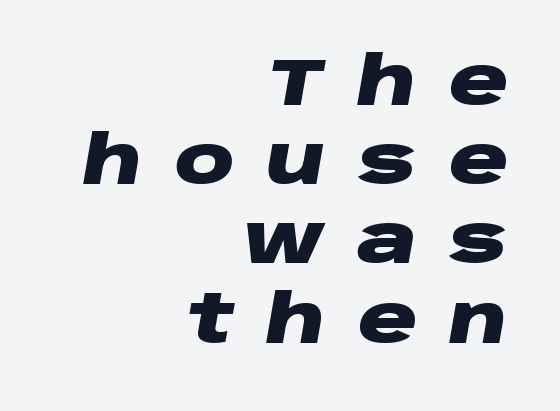
Anything drawn beneath the words? Only blank space. Teacher's note: observe the even right margin — that is flush-right alignment. Letter spacing: wide. Bold? Absolutely — the strokes are thick and heavy.
